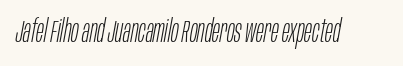
No heavy texture on the line: the type isn't bold. Does the lettering tilt? It does — this is italic. Short note: letters normally spaced. The passage shown is typed in a proportional face where columns would drift. Only glyphs here, with clear space below each row.
